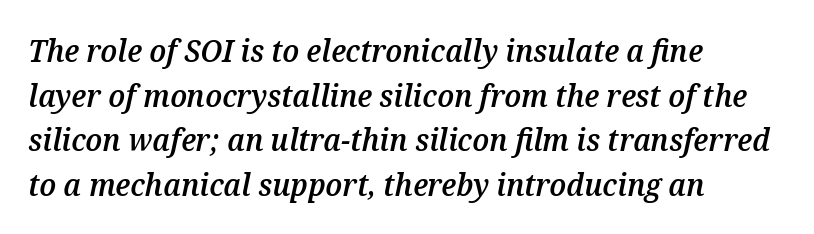
Q: Is the text bold? A: Semi-bold.
Q: Is the text italic (slanted)? A: Yes, it leans right by about 12 degrees.
Q: Is the text underlined? A: No.
Q: How is the paragraph aligned? A: Left-aligned.
Q: Is the spacing between letters normal or unusually wide? A: Normal.
Q: Is the spacing between lines tight, normal or loose? A: Normal.
Q: Width (condensed, normal, or wide)? A: Normal.
Q: Stroke contrast? A: Medium.
Q: x-height? A: Medium.
Q: Monospaced? A: No.
